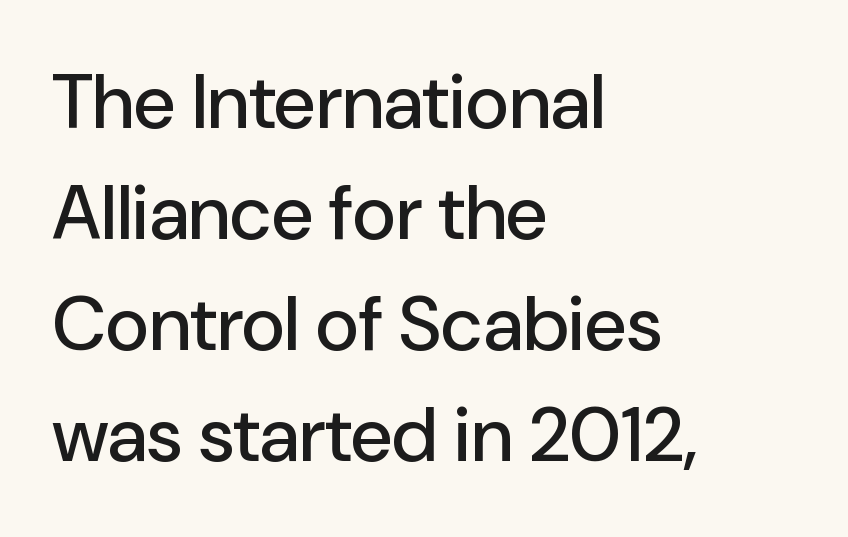
Q: Is the text italic (slanted)? A: No, it is upright.
Q: Is the typeface a serif or a sans-serif typeface? A: Sans-serif.
Q: Is the text underlined? A: No.
Q: How is the paragraph aligned? A: Left-aligned.
Q: Is the spacing between letters normal or unusually wide? A: Normal.
Q: Is the spacing between lines tight, normal or loose? A: Normal.
Q: Width (condensed, normal, or wide)? A: Normal.
Q: Stroke contrast? A: Low.
Q: x-height? A: Medium.
Q: Monospaced? A: No.
